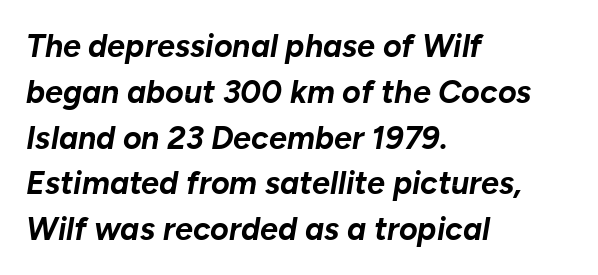
This is heavy type, rendered in bold. Quick note: underline off. The paragraph has a hard left edge and a soft right edge. If you measured baseline to baseline, you'd find a middling distance. The gaps between neighbouring characters are ordinary and unremarkable.
